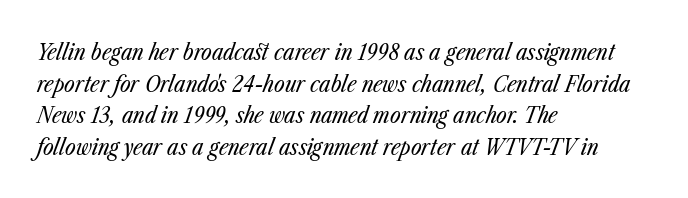
The image shows 23 px text type, italic (leaning right); set left-aligned, normal line spacing (1.37x), normal letter spacing, not underlined.
